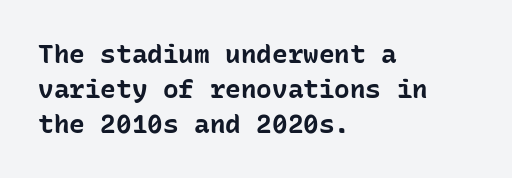
The baseline area is clear. The lines in this sample share a left origin and differ only in where they stop. The type is set solid horizontally, with unmodified tracking. Compared with typical paragraphs, the rows here are spaced about the same. Thick stems and heavy bowls — unmistakably bold. Ascenders rise straight up at ninety degrees.
